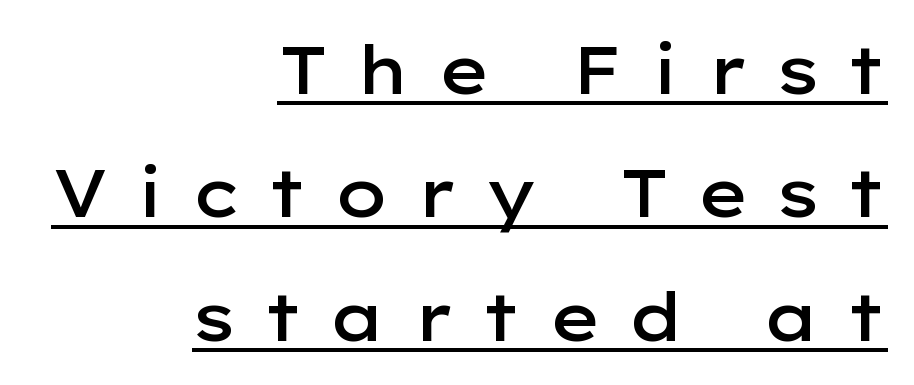
Looks like regular typesetting: each glyph gets only the width it needs. The strokes are fattened partway — semibold, not bold. Style check: upright. Nothing sits at the stroke ends, so this counts as sans-serif. The letters are spread apart with noticeably loose tracking.
